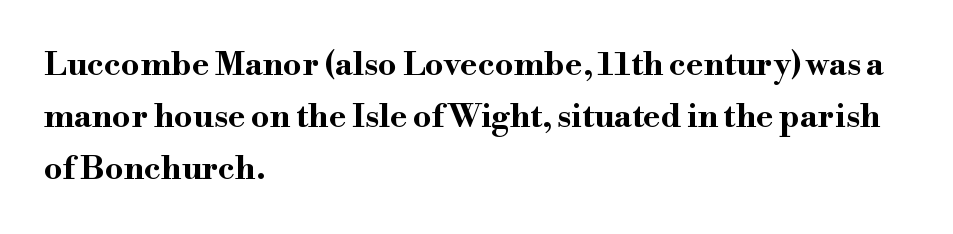
{"serif": "yes", "italic": "no", "bold": "yes", "weight": "bold", "width": "wide", "stroke_contrast": "high", "x_height": "small", "monospaced": "no", "underline": "no", "align": "left", "line_spacing": "normal", "line_spacing_ratio": 1.57, "letter_spacing": "normal", "letter_spacing_em": 0.0, "glyph_px": 33}
